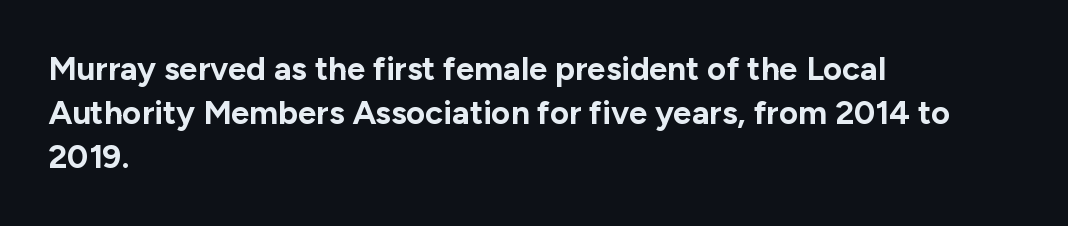
A dark, heavy texture on the line: the type is bold. Do the characters align in a grid? No, the font is proportional. Characters follow at the spacing the type designer built in. The type sits square on the baseline with zero lean. Clear beneath every line of the passage. The rendering anchors every line to the left-hand side.
